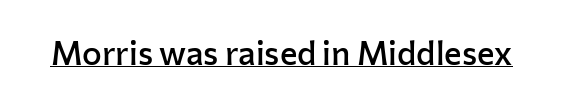
Caption: lettering with a line underneath. Style check: upright. Moderately thickened strokes mark this as semibold type. Do the characters align in a grid? No, the font is proportional. These lines are composed in type without serifs.
